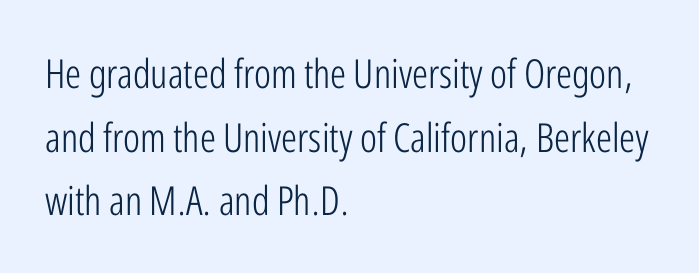
Q: Is the text bold? A: No.
Q: Is the text italic (slanted)? A: No, it is upright.
Q: Is the typeface a serif or a sans-serif typeface? A: Sans-serif.
Q: Is the text underlined? A: No.
Q: How is the paragraph aligned? A: Left-aligned.
Q: Is the spacing between letters normal or unusually wide? A: Normal.
Q: Is the spacing between lines tight, normal or loose? A: Normal.
Q: Width (condensed, normal, or wide)? A: Condensed.
Q: Stroke contrast? A: Low.
Q: x-height? A: Medium.
Q: Monospaced? A: No.
